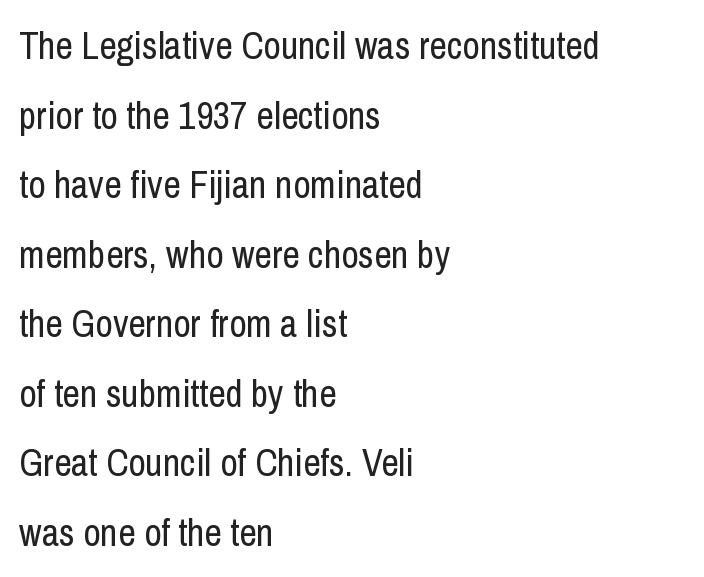
Q: Is the text bold? A: No.
Q: Is the text italic (slanted)? A: No, it is upright.
Q: Is the typeface a serif or a sans-serif typeface? A: Sans-serif.
Q: Is the text underlined? A: No.
Q: How is the paragraph aligned? A: Left-aligned.
Q: Is the spacing between letters normal or unusually wide? A: Normal.
Q: Width (condensed, normal, or wide)? A: Condensed.
Q: Stroke contrast? A: Low.
Q: x-height? A: Medium.
Q: Monospaced? A: No.
